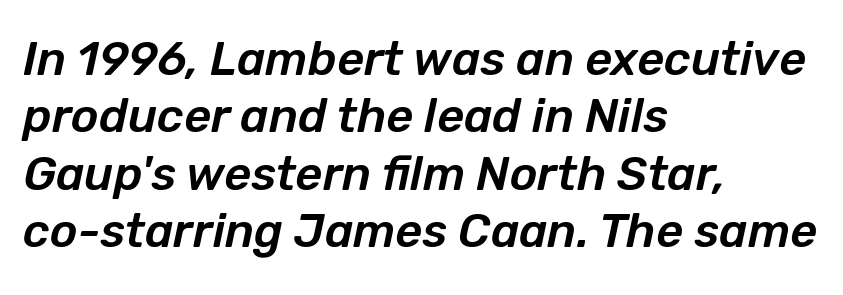
Q: Is the text italic (slanted)? A: Yes, it leans right by about 12 degrees.
Q: Is the text underlined? A: No.
Q: How is the paragraph aligned? A: Left-aligned.
Q: Is the spacing between letters normal or unusually wide? A: Normal.
Q: Width (condensed, normal, or wide)? A: Normal.
Q: Stroke contrast? A: Low.
Q: x-height? A: Medium.
Q: Monospaced? A: No.
